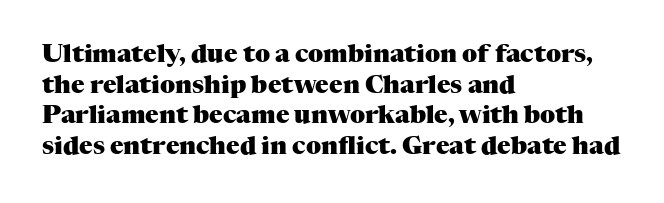
The image shows 25 px bold type, upright; set left-aligned, line spacing 1.23x, normal letter spacing, not underlined.
